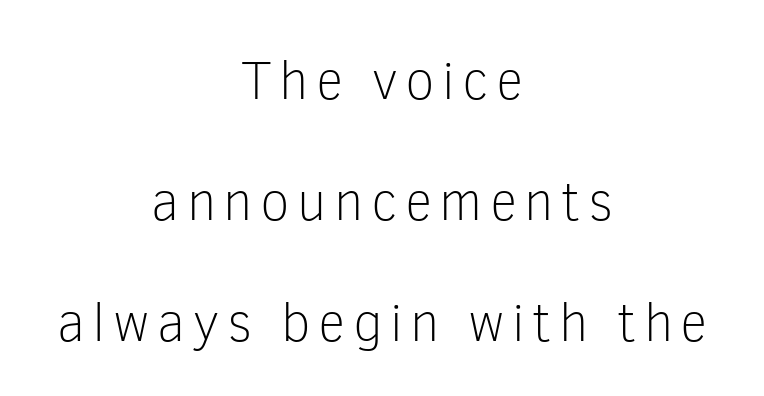
The image shows 54 px light sans-serif type, upright; set centered, loose line spacing (2.24x), not underlined; low stroke contrast and a medium x-height.
